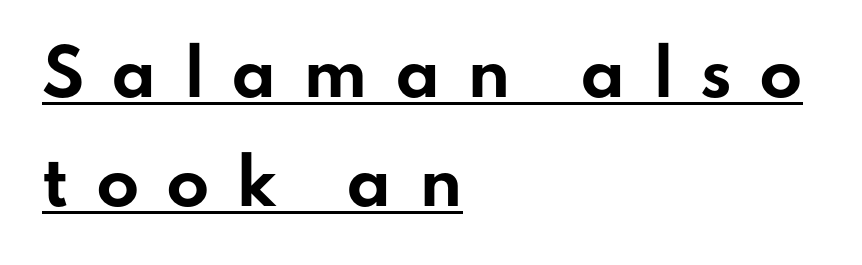
The image shows 63 px bold, wide sans-serif type, upright; set left-aligned, line spacing 1.73x, unusually wide letter spacing (+0.42 em), underlined; low stroke contrast and a small x-height.
